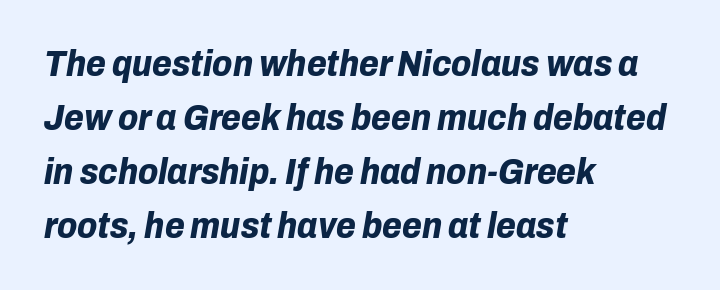
The area under the type is left untouched. Character widths vary here, with narrow letters taking less room than wide ones. Does the weight exceed regular? Yes, all the way to bold. Visually the block forms a straight wall on the left and a jagged coastline on the right. Looking at the ascenders, they clearly lean.
